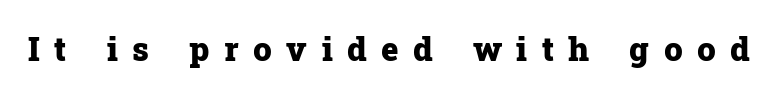
Q: Is the text bold? A: Yes.
Q: Is the text italic (slanted)? A: No, it is upright.
Q: Is the typeface a serif or a sans-serif typeface? A: Serif.
Q: Is the text underlined? A: No.
Q: Is the spacing between letters normal or unusually wide? A: Unusually wide.
Q: Width (condensed, normal, or wide)? A: Normal.
Q: Stroke contrast? A: Low.
Q: x-height? A: Medium.
Q: Monospaced? A: No.
